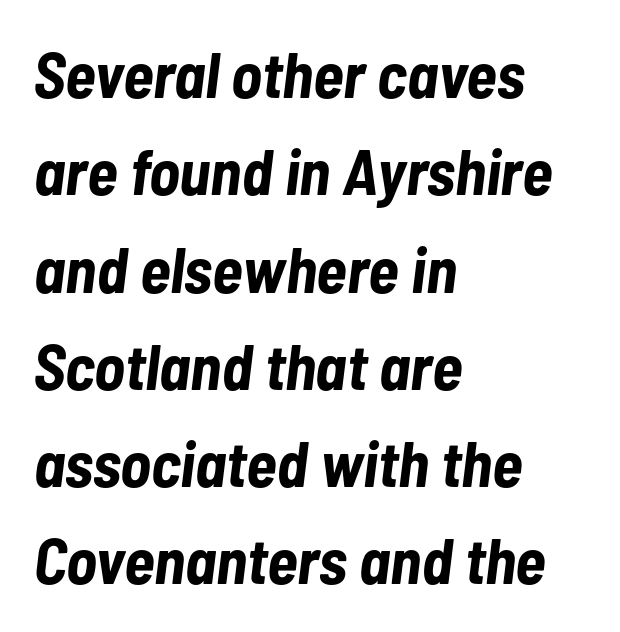
Looks like regular typesetting: each glyph gets only the width it needs. Compared with typical body copy, the letter spacing here is the same. Summary of weight: heavy, a full bold. Any mark beneath the type? The region is blank. Does the lettering tilt? It does — this is italic.
